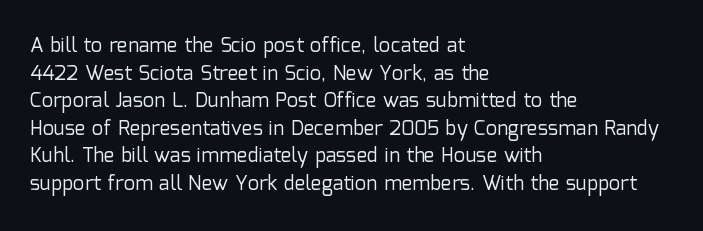
{"italic": "no", "bold": "no", "underline": "no", "align": "left", "line_spacing": "normal", "line_spacing_ratio": 1.38, "letter_spacing": "normal", "letter_spacing_em": 0.0, "glyph_px": 20}
